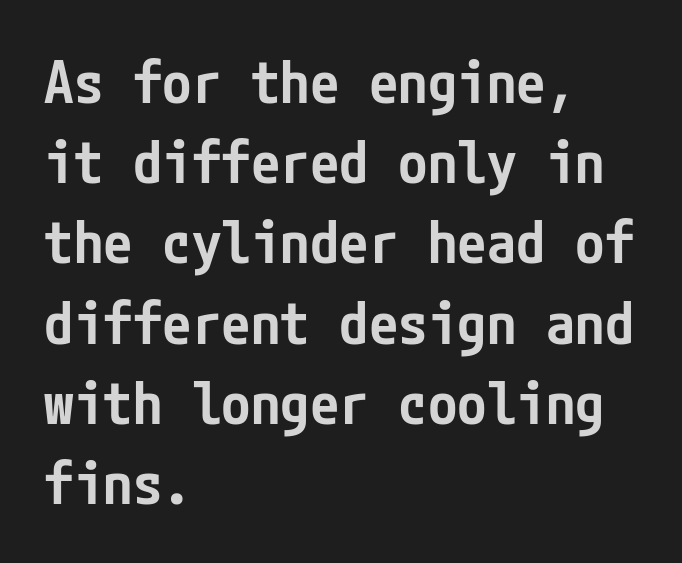
Whoever set this chose a conventional vertical rhythm. Bare-footed words on every line. Semibold letterforms, between regular and bold. You can tell from the bare stems that sans-serif type was used. You can tell it's not italic because the verticals are truly vertical. Standard letterfit; no display-style spreading of the glyphs.
